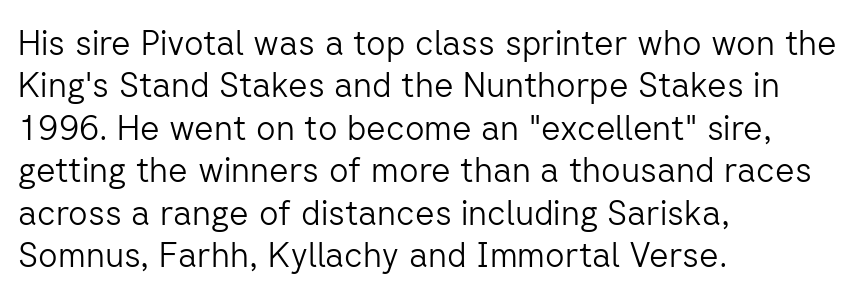
Q: Is the text bold? A: No.
Q: Is the text italic (slanted)? A: No, it is upright.
Q: Is the typeface a serif or a sans-serif typeface? A: Sans-serif.
Q: Is the text underlined? A: No.
Q: How is the paragraph aligned? A: Left-aligned.
Q: Is the spacing between letters normal or unusually wide? A: Normal.
Q: Is the spacing between lines tight, normal or loose? A: Normal.
Q: Width (condensed, normal, or wide)? A: Normal.
Q: Stroke contrast? A: Low.
Q: x-height? A: Medium.
Q: Monospaced? A: No.
